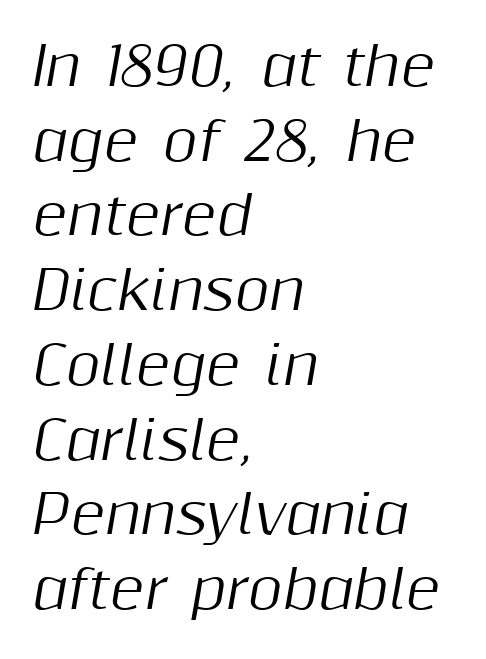
If you drew a ruler down the left edge, every line would touch it. The letters advance in unequal steps, a hallmark of proportional type. You can tell it's italic because the verticals aren't actually vertical. The line texture is even and compact thanks to regular tracking.
